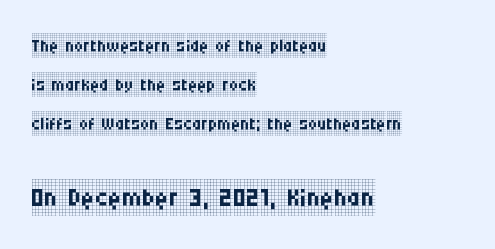
Q: Is the text bold? A: No.
Q: Is the text italic (slanted)? A: No, it is upright.
Q: Is the typeface a serif or a sans-serif typeface? A: Serif.
Q: Is the text underlined? A: No.
Q: How is the paragraph aligned? A: Left-aligned.
Q: Is the spacing between letters normal or unusually wide? A: Normal.
Q: Is the spacing between lines tight, normal or loose? A: Normal.
Q: Which block of text is set in a larger size, the first (top) or the second (bottom)? A: The second (bottom) one.
Q: Width (condensed, normal, or wide)? A: Condensed.
Q: Stroke contrast? A: Low.
Q: x-height? A: Large.
Q: Monospaced? A: No.
